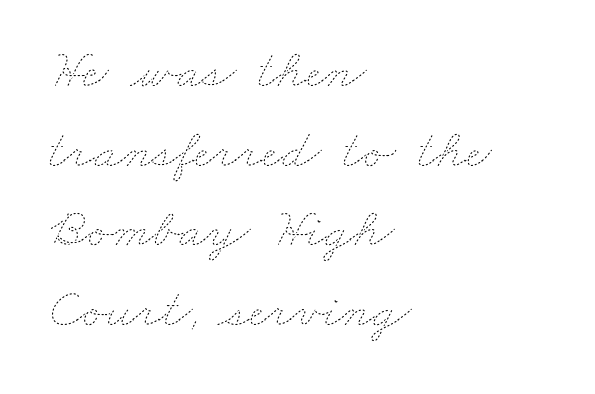
{"bold": "no", "weight": "thin", "width": "wide", "stroke_contrast": "low", "x_height": "small", "monospaced": "no", "underline": "no", "align": "left", "line_spacing": "normal", "line_spacing_ratio": 1.45, "letter_spacing": "normal", "letter_spacing_em": 0.0, "glyph_px": 55}
